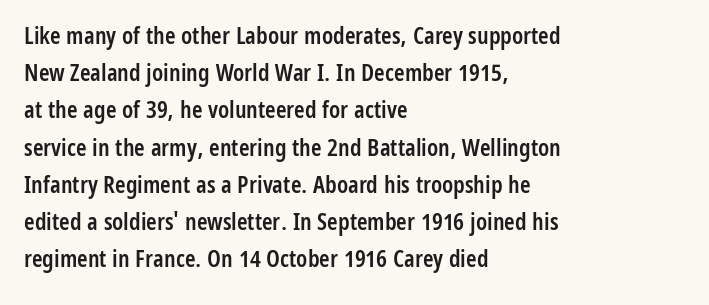
{"italic": "no", "bold": "semi", "underline": "no", "align": "left", "line_spacing": "normal", "line_spacing_ratio": 1.55, "letter_spacing": "normal", "letter_spacing_em": 0.0, "glyph_px": 24}
